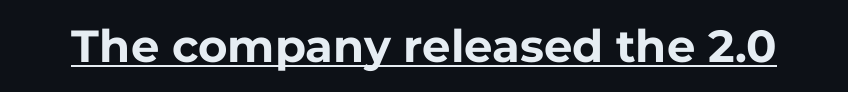
The characters display no serif detailing; their extremities are plain. Each line of the rendering has a horizontal stroke beneath the glyphs. Proportional: the letters do not fall into vertical columns. The rendering keeps characters at their native spacing.
